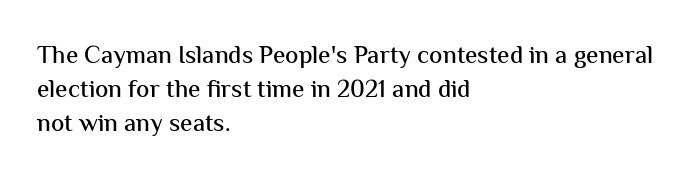
{"italic": "no", "underline": "no", "align": "left", "line_spacing": "normal", "line_spacing_ratio": 1.36, "letter_spacing": "normal", "letter_spacing_em": 0.0, "glyph_px": 25}
